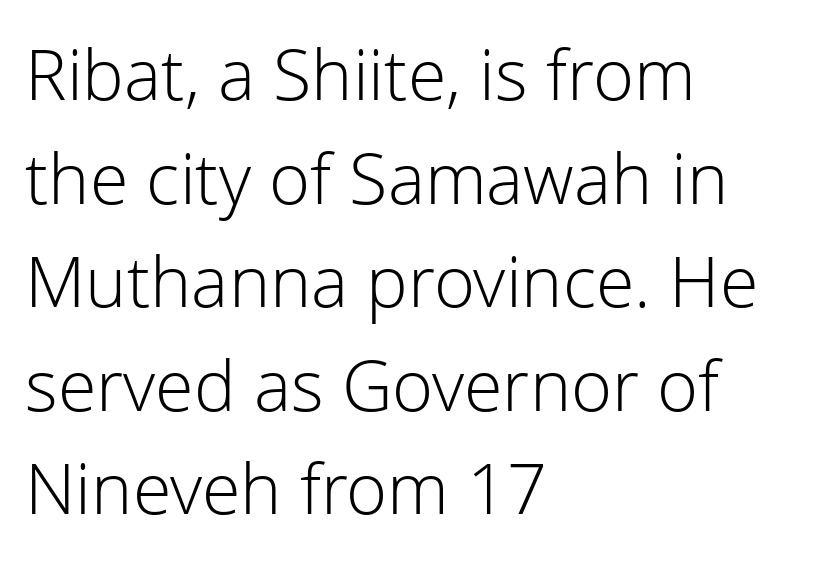
The letters stand upright; this is a roman face. Note the varied advance widths — an 'i' is clearly narrower than an 'm'. The paragraph shown leans on its left margin. The weight tops out at a normal text grade. The foot of each line stays bare and open.
